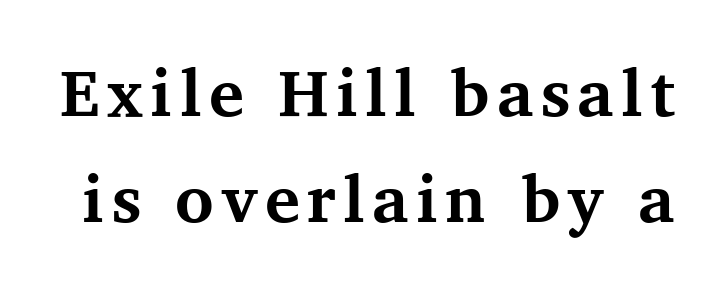
Students, observe: this is what conventionally led text looks like. A roman cut, with each character standing at attention. Only glyphs here, with clear space below each row. Typesetter's note: full bold, strokes at maximum text heaviness.
